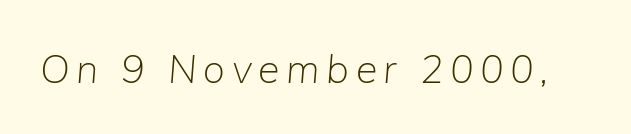
Quick note: italic. Weight: not bold — regular or lighter. This sample has the flowing, uneven cadence of proportional lettering. The words here are not underlined.
